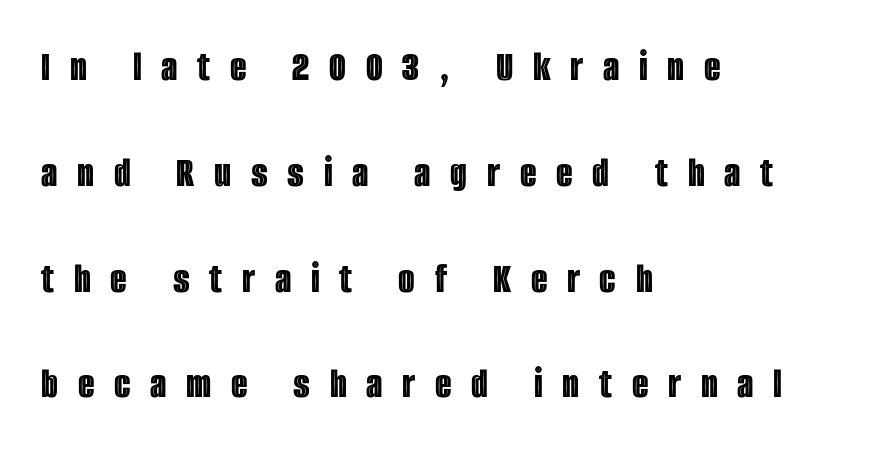
The image shows 43 px condensed type, upright; set left-aligned, loose line spacing (2.46x), unusually wide letter spacing (+0.46 em), not underlined; a large x-height.
